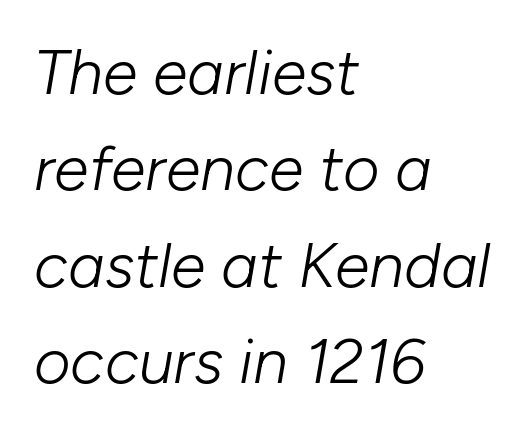
Q: Is the text bold? A: No.
Q: Is the text italic (slanted)? A: Yes, it leans right by about 10 degrees.
Q: Is the text underlined? A: No.
Q: How is the paragraph aligned? A: Left-aligned.
Q: Is the spacing between letters normal or unusually wide? A: Normal.
Q: Is the spacing between lines tight, normal or loose? A: Normal.
Q: Width (condensed, normal, or wide)? A: Normal.
Q: Stroke contrast? A: Low.
Q: x-height? A: Medium.
Q: Monospaced? A: No.
